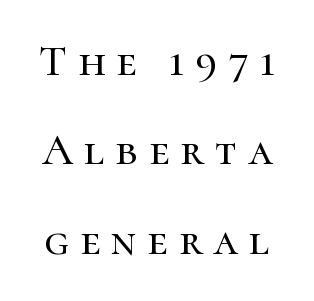
Anything drawn beneath the words? Only blank space. Are there feet on the stems? There are — it's a serif. Designer's note — italics off, roman on. You could not count columns in this text — the font is proportionally spaced.
